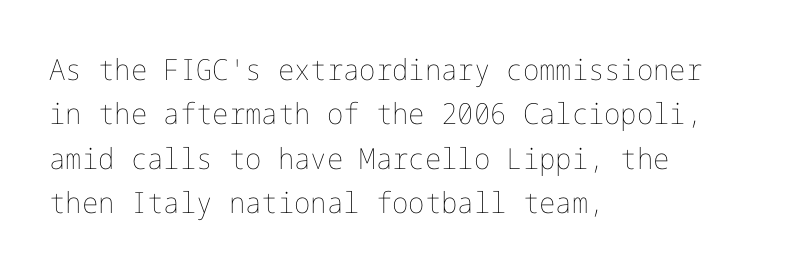
{"italic": "no", "bold": "no", "weight": "thin", "width": "normal", "stroke_contrast": "low", "x_height": "medium", "underline": "no", "align": "left", "line_spacing": "normal", "line_spacing_ratio": 1.53, "letter_spacing": "normal", "letter_spacing_em": 0.0, "glyph_px": 29}
